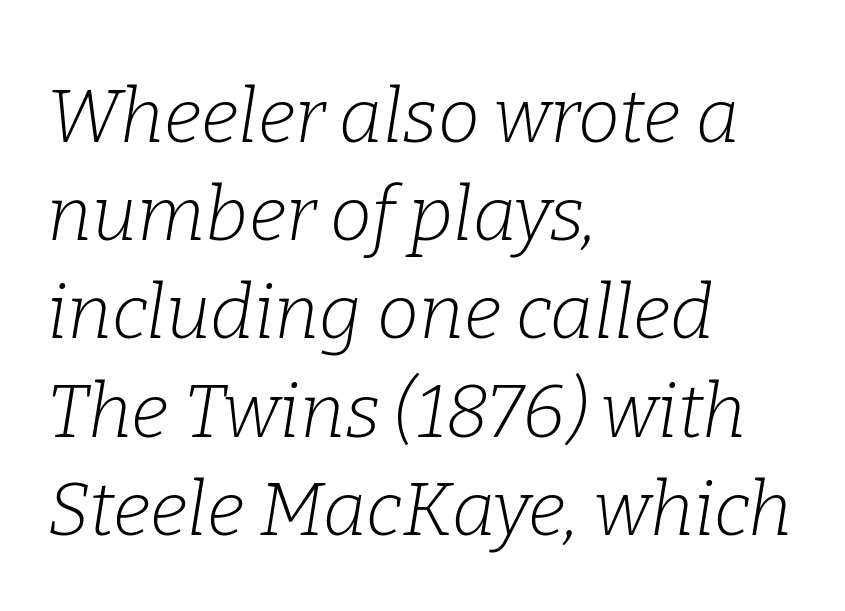
Note the varied advance widths — an 'i' is clearly narrower than an 'm'. The passage shown has conventional tracking throughout. Does the leading feel generous? No, just average. Heft: none added — not bold. This rendering employs a face with finishing strokes, i.e., a serif.
